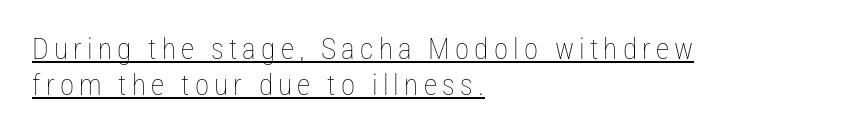
Q: Is the text bold? A: No.
Q: Is the text italic (slanted)? A: No, it is upright.
Q: Is the text underlined? A: Yes.
Q: How is the paragraph aligned? A: Left-aligned.
Q: Width (condensed, normal, or wide)? A: Condensed.
Q: Stroke contrast? A: Low.
Q: x-height? A: Medium.
Q: Monospaced? A: No.
